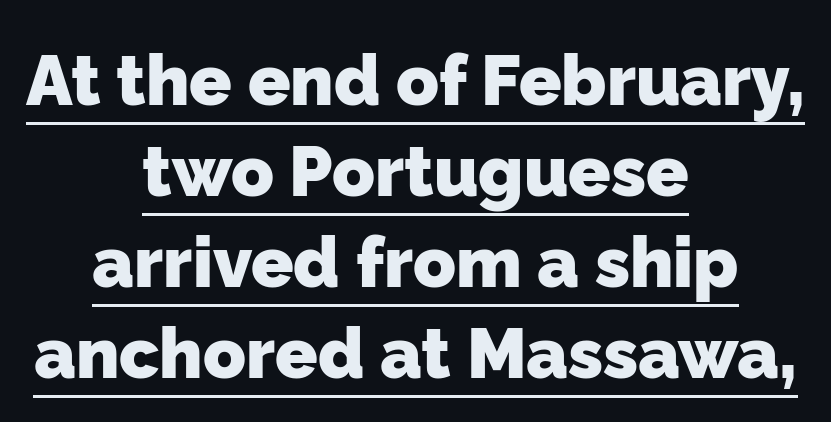
A student would call this center alignment; a typographer would say set centered. The line-height multiplier appears to be the usual default. Classification — sans serif. Underlining? Definitely there. In terms of weight, the rendering is a true, heavy bold.
